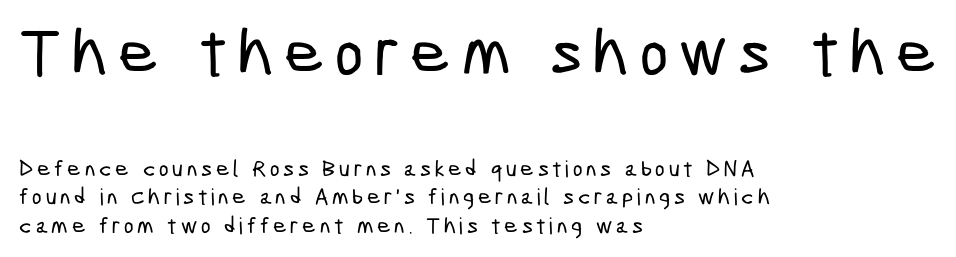
The upper block of text is set noticeably larger than the block beneath it. A sans-serif font was chosen for this passage. Rule under the text: the space is simply empty. Typeset ragged right — the left edge is the straight one.
